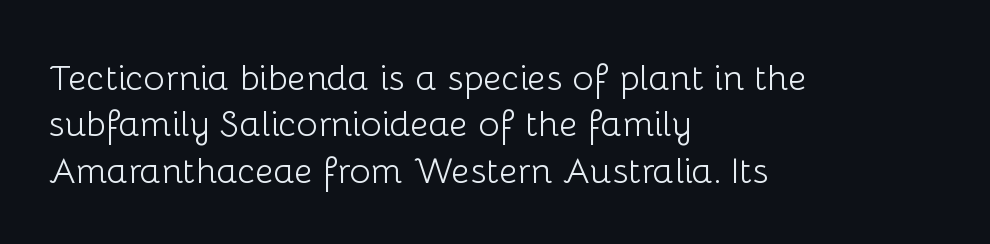
{"serif": "no", "italic": "no", "bold": "no", "weight": "light", "width": "normal", "stroke_contrast": "low", "x_height": "medium", "monospaced": "no", "underline": "no", "align": "left", "line_spacing": "normal", "line_spacing_ratio": 1.29, "letter_spacing": "normal", "letter_spacing_em": 0.0, "glyph_px": 36}
